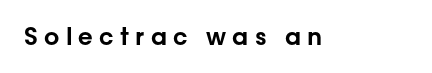
{"italic": "no", "underline": "no", "letter_spacing": "wide", "letter_spacing_em": 0.26, "glyph_px": 24}
